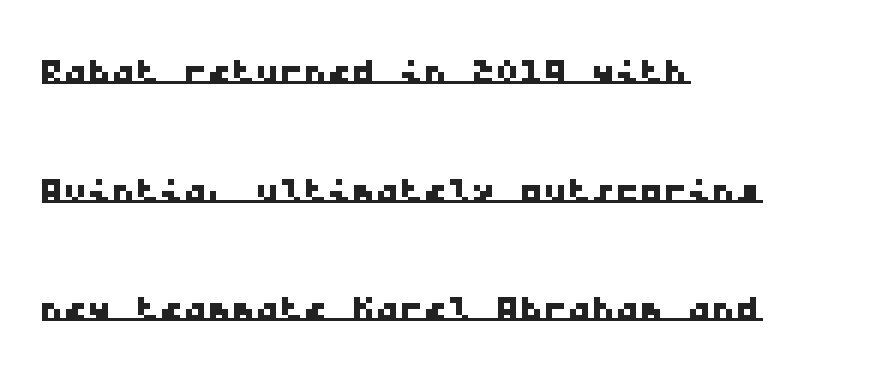
{"serif": "no", "width": "wide", "stroke_contrast": "low", "x_height": "medium", "monospaced": "yes", "underline": "yes", "align": "left", "line_spacing": "loose", "line_spacing_ratio": 2.47, "letter_spacing": "normal", "letter_spacing_em": 0.0, "glyph_px": 48}
